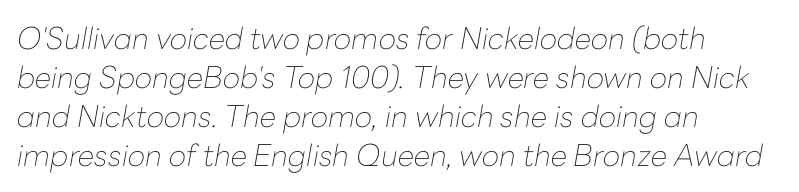
One-word summary of the alignment: left. Is the stroke heavy? The answer is a plain regular-or-lighter. Reading down the column, the eye jumps a familiar distance to each next line. Here the designer chose a conventional face with non-uniform glyph widths.
